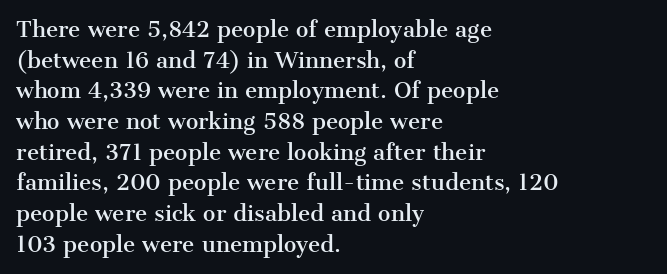
Style check: upright. Quick note: interline space is typical. This sample uses plain, unmodified letter spacing. In CSS terms this would be text-align: left.
